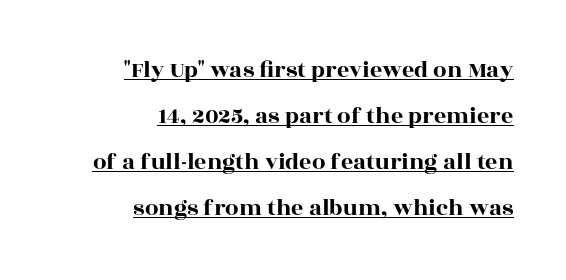
What decoration does the sample have? An underline. The vertical gap from one line to the next is large. The text block is weighted toward the right margin, trailing off unevenly leftward. Designer's note — italics off, roman on. In terms of letterspacing, this is plain default setting.
